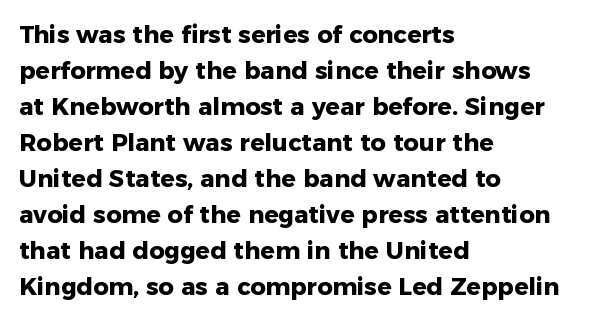
{"italic": "no", "bold": "yes", "underline": "no", "align": "left", "line_spacing": "normal", "line_spacing_ratio": 1.5, "letter_spacing": "normal", "letter_spacing_em": 0.0, "glyph_px": 24}
